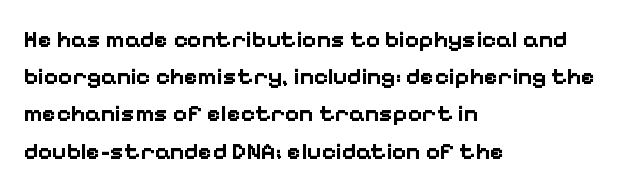
{"italic": "no", "bold": "yes", "underline": "no", "align": "left", "line_spacing": "normal", "line_spacing_ratio": 1.55, "letter_spacing": "normal", "letter_spacing_em": 0.0, "glyph_px": 24}
